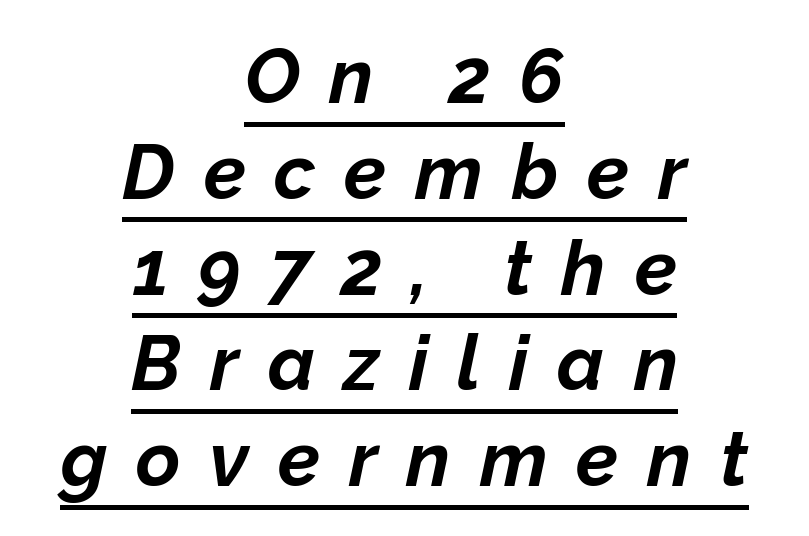
The image shows 76 px bold type, italic (leaning right); set centered, normal line spacing (1.26x), unusually wide letter spacing (+0.38 em), underlined; low stroke contrast and a medium x-height.
